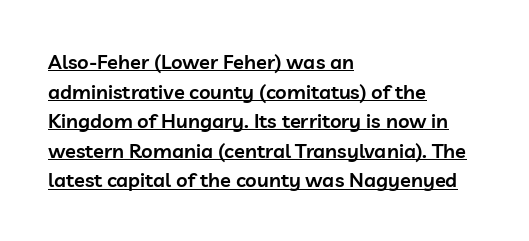
The image shows 20 px text type, upright; set left-aligned, normal line spacing (1.48x), normal letter spacing, underlined.
